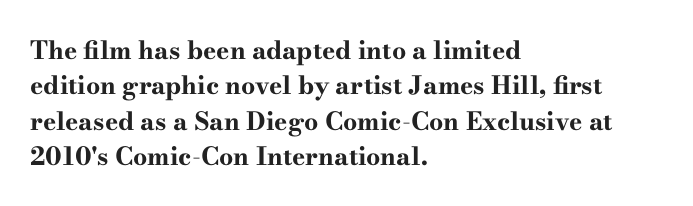
The strokes are fattened all the way to bold. Does the copy run flush right? No — it runs flush left. The face used here is rendered with its standard letterfit. Does the leading feel generous? No, just average. The typography opts for an upright posture over an oblique one.
